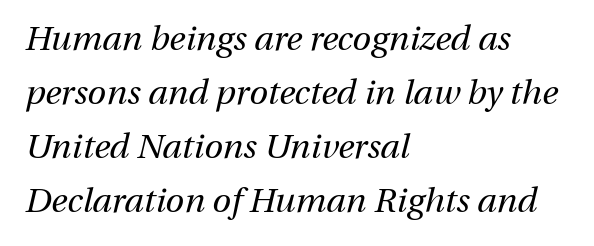
The image shows 34 px regular-weight type, italic (leaning right); set left-aligned, normal line spacing (1.59x), normal letter spacing, not underlined; medium stroke contrast and a medium x-height.
